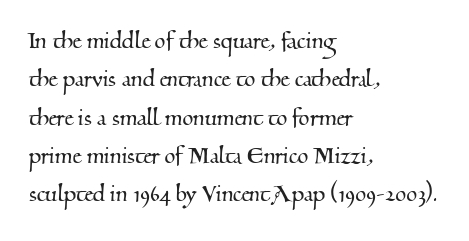
Plain, unruled lines of type. A typesetter would label this face a serif. How are the letters spaced? Ordinarily, with no added tracking. These lines sit exactly where default settings would place them. Which margin do the lines hug? The left one — the right edge is uneven.
